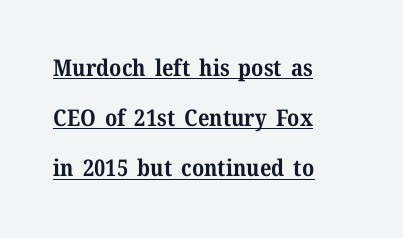
{"italic": "no", "bold": "yes", "underline": "yes", "align": "left", "line_spacing": "loose", "line_spacing_ratio": 2.18, "letter_spacing": "normal", "letter_spacing_em": 0.0, "glyph_px": 23}
